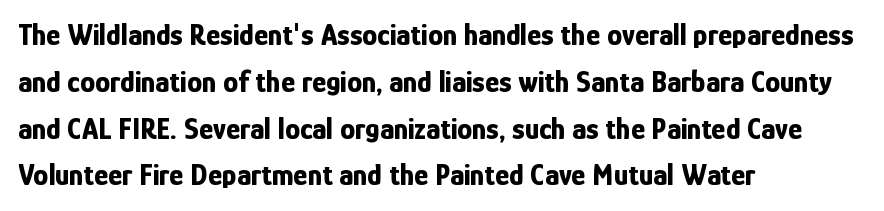
{"serif": "no", "italic": "no", "bold": "yes", "weight": "bold", "width": "condensed", "stroke_contrast": "low", "x_height": "medium", "monospaced": "no", "underline": "no", "align": "left", "line_spacing": "normal", "line_spacing_ratio": 1.56, "letter_spacing": "normal", "letter_spacing_em": 0.0, "glyph_px": 30}
